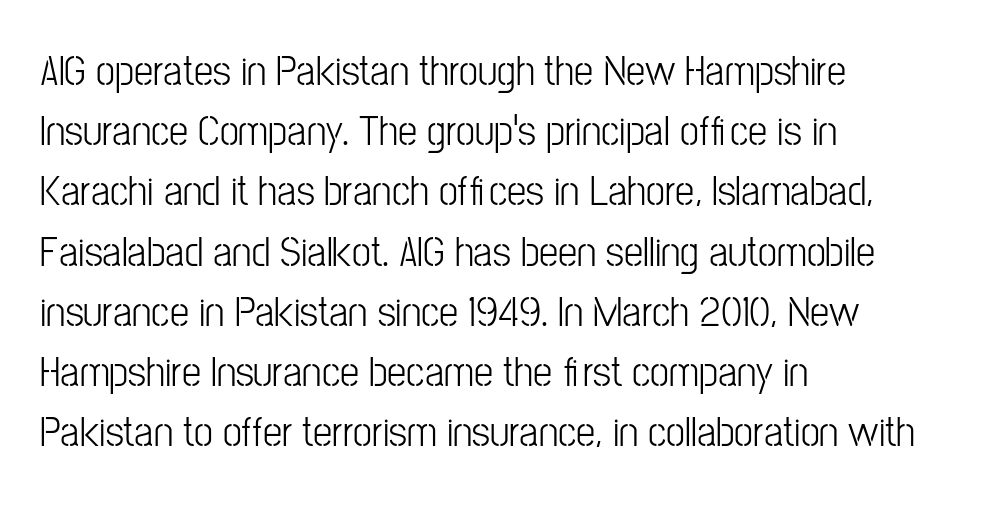
{"serif": "no", "italic": "no", "bold": "no", "weight": "light", "width": "condensed", "stroke_contrast": "low", "x_height": "medium", "monospaced": "no", "underline": "no", "align": "left", "line_spacing": "normal", "line_spacing_ratio": 1.4, "letter_spacing": "normal", "letter_spacing_em": 0.0, "glyph_px": 43}
